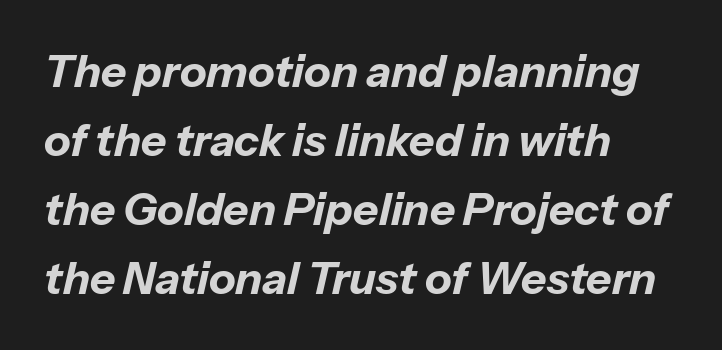
{"italic": "yes", "lean": "right", "slant_degrees": 13, "bold": "yes", "weight": "bold", "width": "normal", "stroke_contrast": "low", "x_height": "medium", "monospaced": "no", "underline": "no", "align": "left", "line_spacing": "normal", "line_spacing_ratio": 1.57, "letter_spacing": "normal", "letter_spacing_em": 0.0, "glyph_px": 44}
